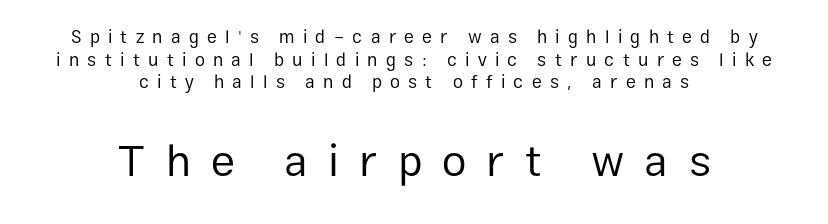
The second block has been scaled up relative to the first. Words appear elongated and porous because spacing is wide. Type without underlining. This is sans-serif lettering, the kind often seen on screens and signage.
